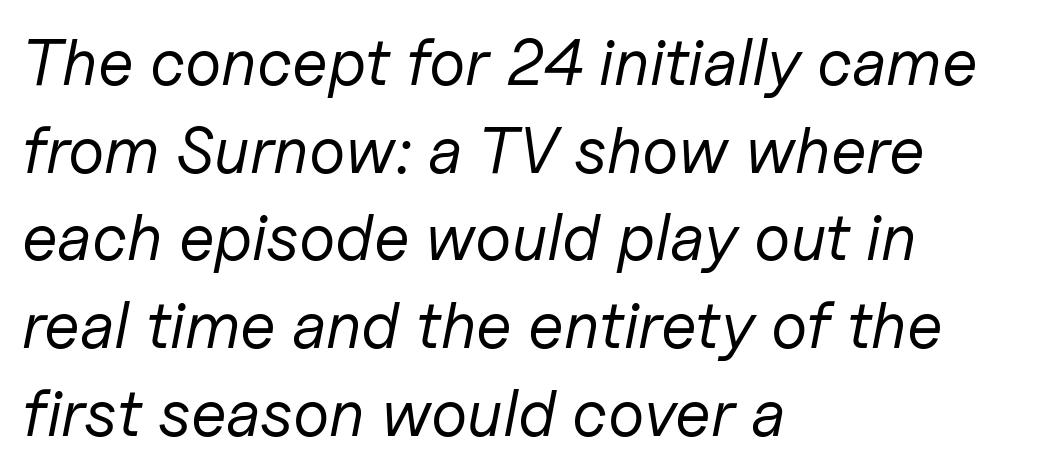
{"italic": "yes", "lean": "right", "slant_degrees": 11, "bold": "no", "weight": "regular", "width": "normal", "stroke_contrast": "low", "x_height": "medium", "monospaced": "no", "underline": "no", "align": "left", "line_spacing": "normal", "line_spacing_ratio": 1.35, "letter_spacing": "normal", "letter_spacing_em": 0.0, "glyph_px": 65}
